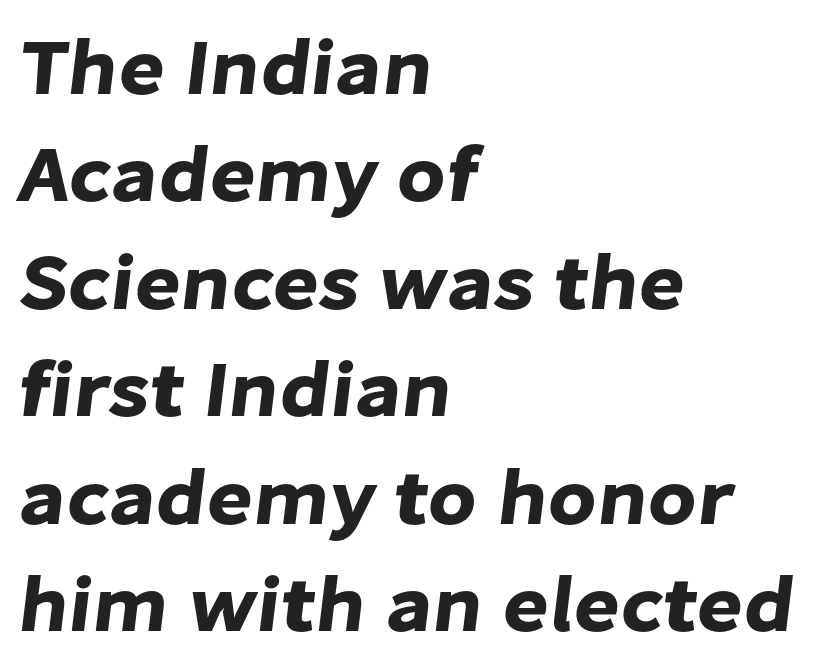
Summary of vertical rhythm: regular, with standard interline spacing. What stands out about the letter spacing? Nothing — it is the standard amount. You could not count columns in this text — the font is proportionally spaced. Unmarked baselines from the first word to the last. The rendering anchors every line to the left-hand side.
